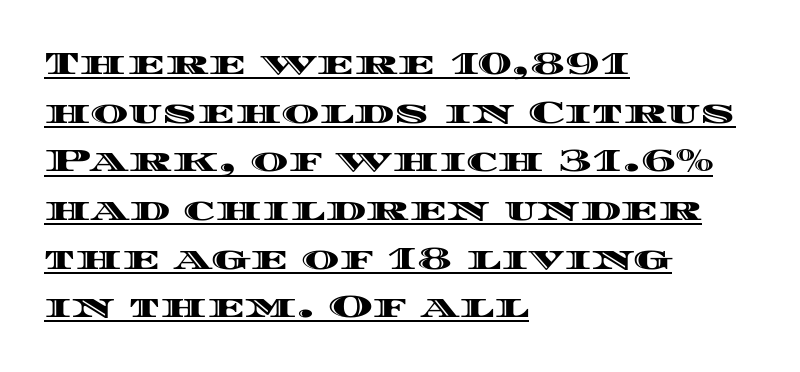
Q: Is the text italic (slanted)? A: No, it is upright.
Q: Is the text underlined? A: Yes.
Q: How is the paragraph aligned? A: Left-aligned.
Q: Is the spacing between letters normal or unusually wide? A: Normal.
Q: Is the spacing between lines tight, normal or loose? A: Normal.
Q: Width (condensed, normal, or wide)? A: Wide.
Q: x-height? A: Large.
Q: Monospaced? A: No.
